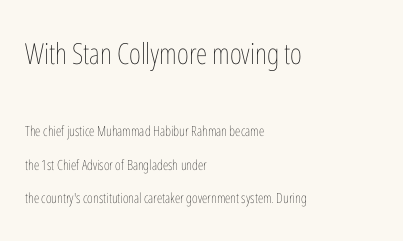
Q: Is the text bold? A: No.
Q: Is the text italic (slanted)? A: No, it is upright.
Q: Is the text underlined? A: No.
Q: How is the paragraph aligned? A: Left-aligned.
Q: Is the spacing between letters normal or unusually wide? A: Normal.
Q: Is the spacing between lines tight, normal or loose? A: Loose.
Q: Which block of text is set in a larger size, the first (top) or the second (bottom)? A: The first (top) one.
Q: Width (condensed, normal, or wide)? A: Condensed.
Q: Stroke contrast? A: Low.
Q: x-height? A: Medium.
Q: Monospaced? A: No.
